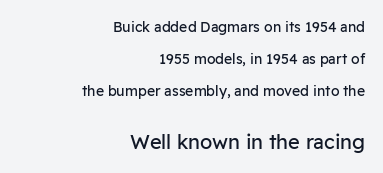
{"italic": "no", "bold": "no", "underline": "no", "align": "right", "line_spacing": "loose", "line_spacing_ratio": 2.27, "letter_spacing": "normal", "letter_spacing_em": 0.0, "larger_block": "second", "size_ratio": 1.43, "glyph_px": 20}
